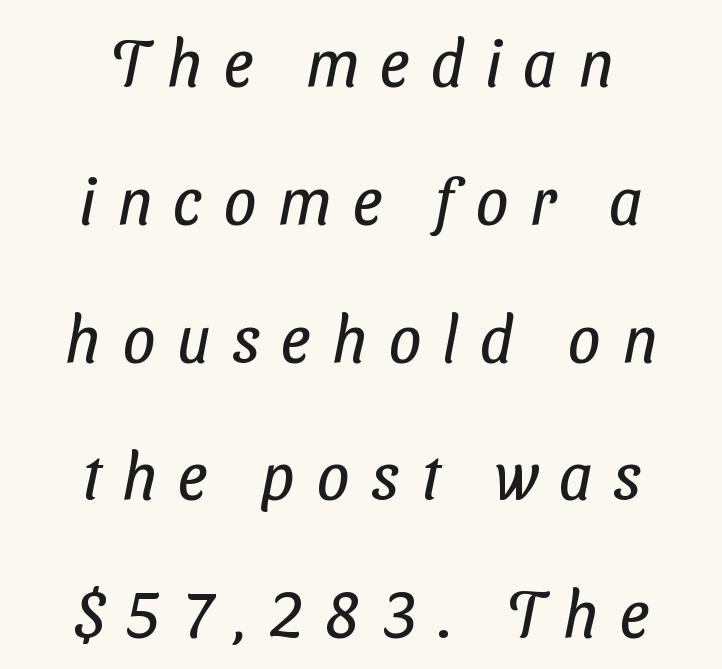
Do the characters align in a grid? No, the font is proportional. Classification — sans serif. Counters stay open thanks to moderate or lighter strokes. Does extra space separate the letters? Yes, quite a lot of it. The string is rendered with underlining switched off. Does the copy run flush right? No — it is centered line by line.
